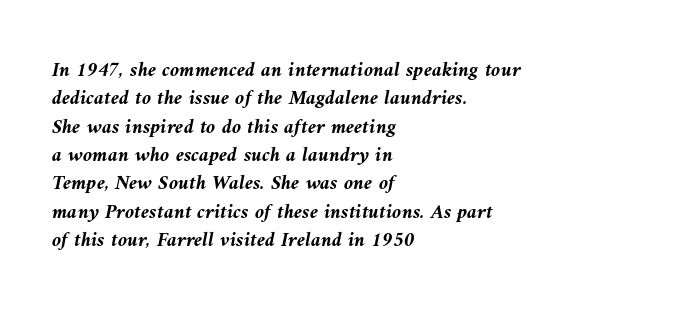
The image shows 21 px bold type, italic (leaning left); set left-aligned, normal line spacing (1.35x), normal letter spacing, not underlined.
